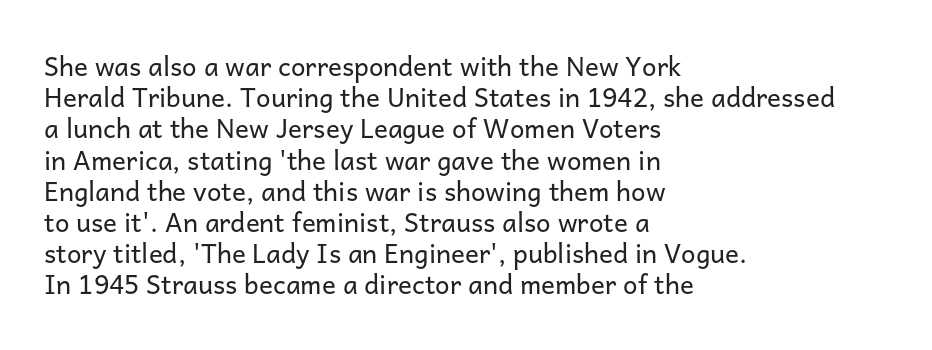
The image shows 26 px text type, upright; set left-aligned, line spacing 1.2x, normal letter spacing, not underlined.
